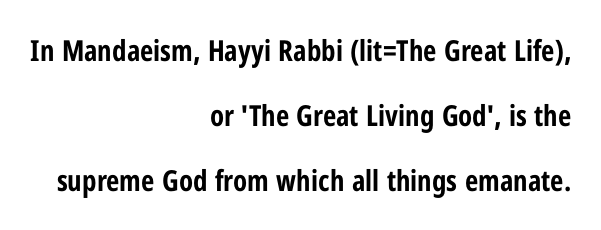
The image shows 29 px bold, condensed sans-serif type, upright; set right-aligned, loose line spacing (2.24x), normal letter spacing, not underlined; low stroke contrast and a medium x-height.
